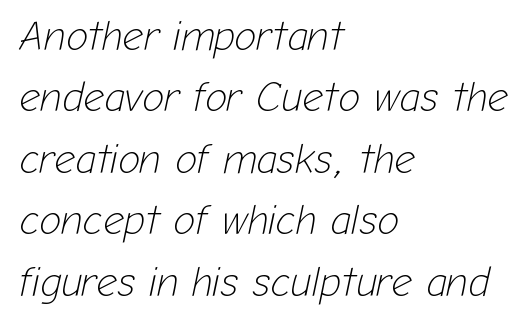
{"italic": "yes", "lean": "right", "slant_degrees": 12, "bold": "no", "weight": "light", "width": "normal", "stroke_contrast": "low", "x_height": "medium", "monospaced": "no", "underline": "no", "align": "left", "line_spacing": "normal", "line_spacing_ratio": 1.5, "letter_spacing": "normal", "letter_spacing_em": 0.0, "glyph_px": 41}
